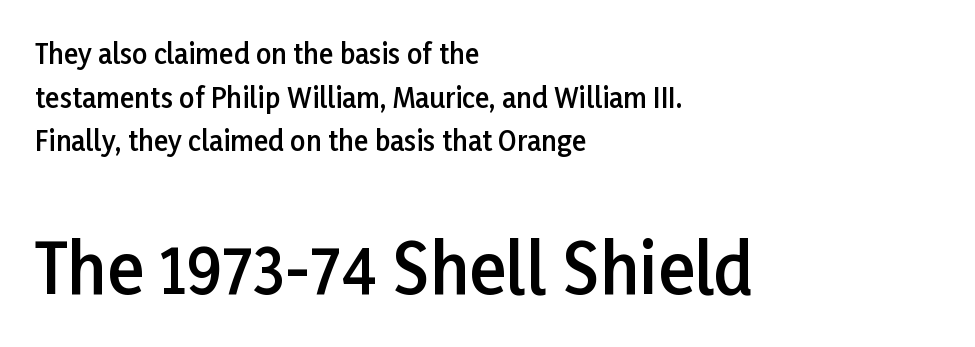
Q: Is the text bold? A: Semi-bold.
Q: Is the text italic (slanted)? A: No, it is upright.
Q: Is the typeface a serif or a sans-serif typeface? A: Sans-serif.
Q: Is the text underlined? A: No.
Q: How is the paragraph aligned? A: Left-aligned.
Q: Is the spacing between letters normal or unusually wide? A: Normal.
Q: Is the spacing between lines tight, normal or loose? A: Normal.
Q: Which block of text is set in a larger size, the first (top) or the second (bottom)? A: The second (bottom) one.
Q: Width (condensed, normal, or wide)? A: Normal.
Q: Stroke contrast? A: Low.
Q: x-height? A: Medium.
Q: Monospaced? A: No.
